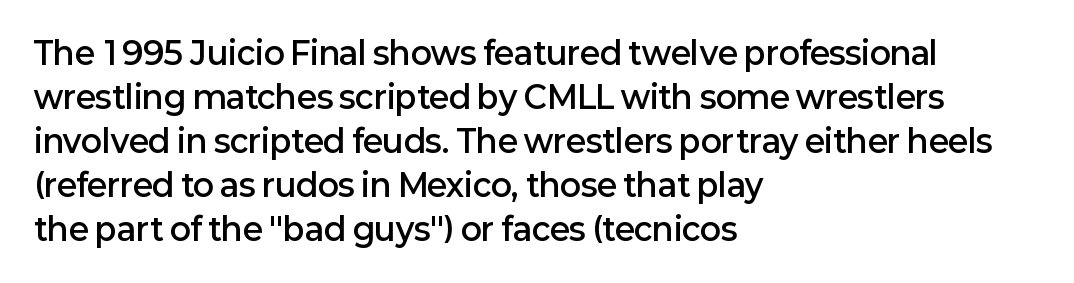
Caption: multi-line text, flush left, ragged right. How heavy is the stroke? Medium-heavy — a semibold, shy of bold. Does the lettering tilt? It doesn't — this is upright. Note the varied advance widths — an 'i' is clearly narrower than an 'm'. Clear beneath every line of the passage.
